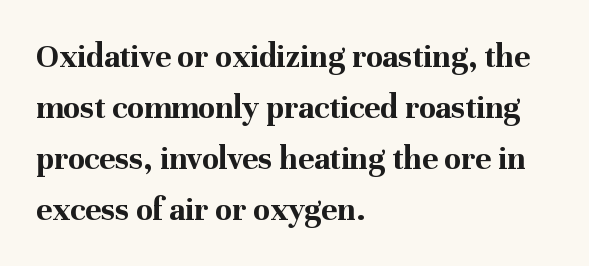
The image shows 34 px bold serif type, upright; set left-aligned, normal line spacing (1.5x), normal letter spacing, not underlined; medium stroke contrast and a medium x-height.
